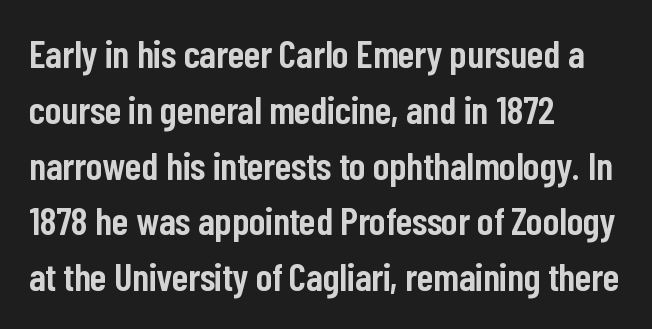
The image shows 39 px semibold, condensed sans-serif type, upright; set left-aligned, normal line spacing (1.43x), normal letter spacing, not underlined; low stroke contrast and a medium x-height.
